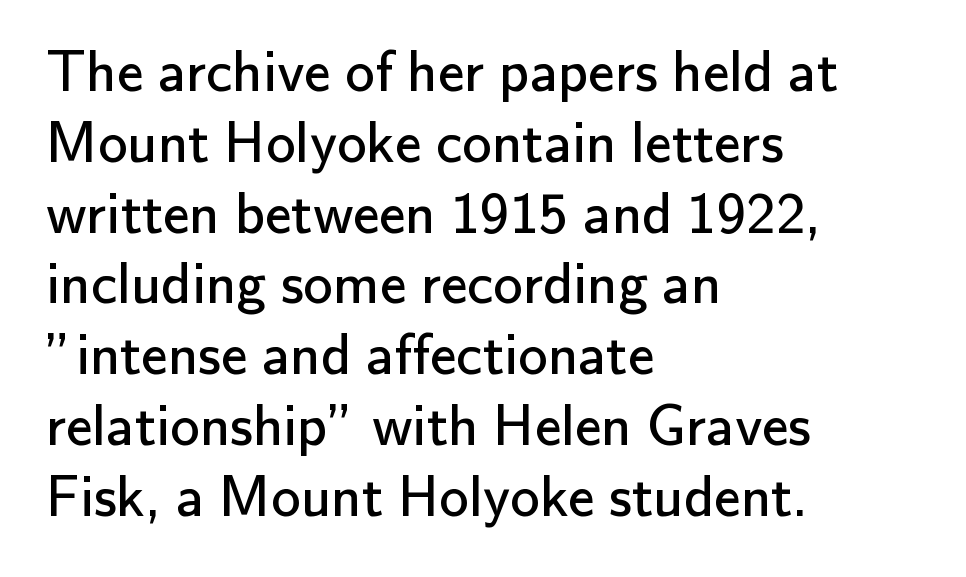
The image shows 59 px regular-weight sans-serif type, upright; set left-aligned, line spacing 1.2x, normal letter spacing, not underlined; low stroke contrast and a small x-height.
